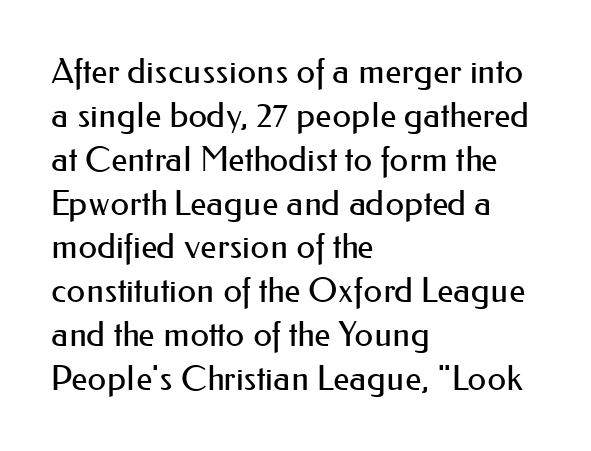
The image shows 34 px regular-weight sans-serif type, upright; set left-aligned, normal line spacing (1.29x), normal letter spacing, not underlined; medium stroke contrast and a small x-height.
